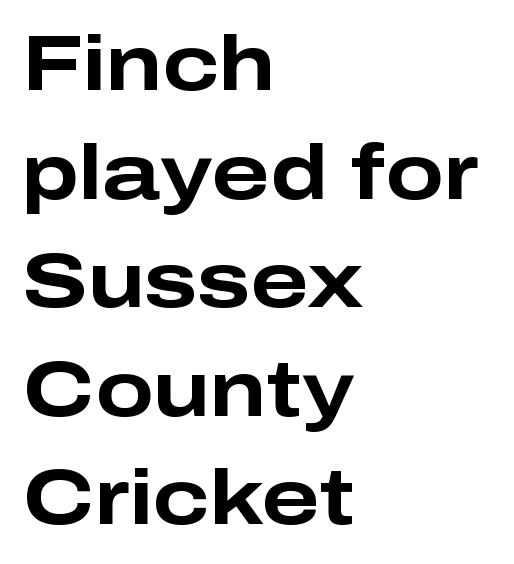
{"serif": "no", "italic": "no", "bold": "yes", "weight": "bold", "width": "wide", "stroke_contrast": "low", "x_height": "medium", "monospaced": "no", "underline": "no", "align": "left", "line_spacing": "normal", "line_spacing_ratio": 1.41, "letter_spacing": "normal", "letter_spacing_em": 0.0, "glyph_px": 77}
